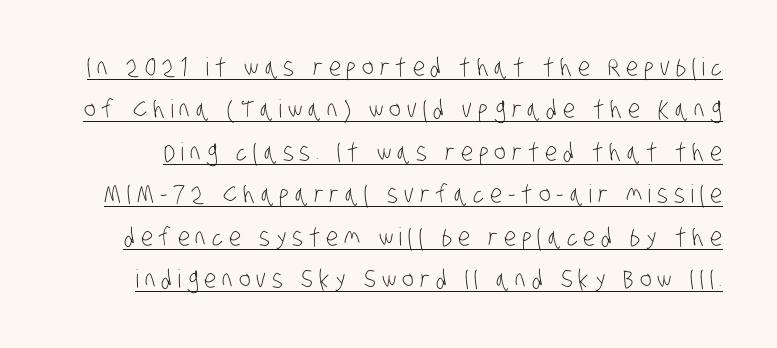
Q: Is the text bold? A: No.
Q: Is the text underlined? A: Yes.
Q: Is the spacing between letters normal or unusually wide? A: Unusually wide.
Q: Is the spacing between lines tight, normal or loose? A: Normal.
